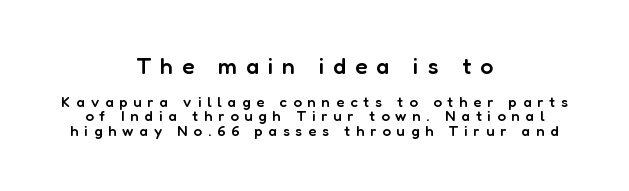
Q: Is the text bold? A: Semi-bold.
Q: Is the text italic (slanted)? A: No, it is upright.
Q: Is the text underlined? A: No.
Q: How is the paragraph aligned? A: Centered.
Q: Is the spacing between letters normal or unusually wide? A: Unusually wide.
Q: Is the spacing between lines tight, normal or loose? A: Tight.
Q: Which block of text is set in a larger size, the first (top) or the second (bottom)? A: The first (top) one.
